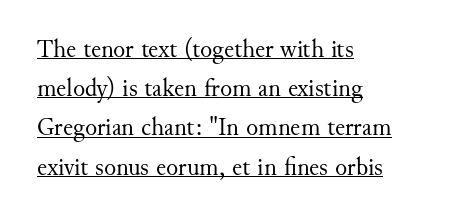
The image shows 25 px text type, upright; set left-aligned, normal line spacing (1.57x), normal letter spacing, underlined.
